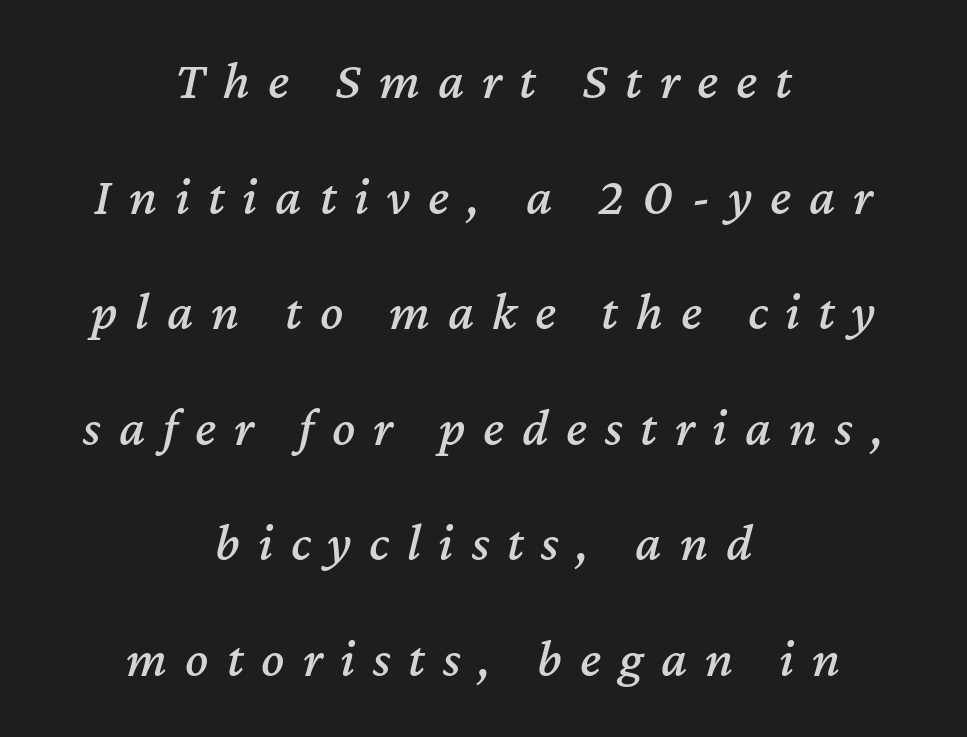
Q: Is the text italic (slanted)? A: Yes, it leans right by about 12 degrees.
Q: Is the text underlined? A: No.
Q: How is the paragraph aligned? A: Centered.
Q: Is the spacing between letters normal or unusually wide? A: Unusually wide.
Q: Is the spacing between lines tight, normal or loose? A: Loose.
Q: Width (condensed, normal, or wide)? A: Normal.
Q: Stroke contrast? A: Medium.
Q: x-height? A: Medium.
Q: Monospaced? A: No.
